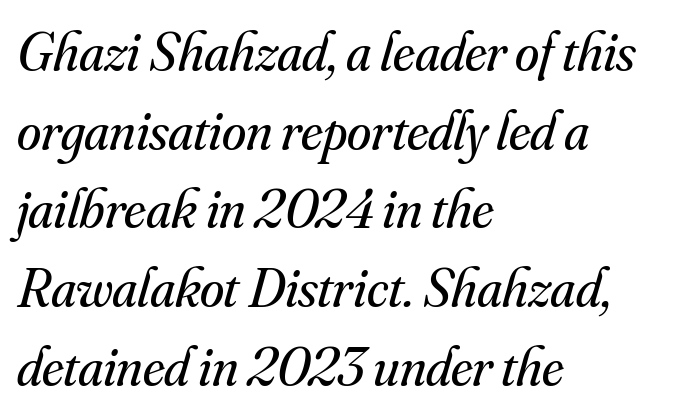
No chunkiness to these letters — they're not bold. Evenly set lines give the paragraph a standard silhouette. A classic flush-left, rag-right setting is used for this passage. The face used here has a pronounced slope to its letters. Quick note: underline off.
